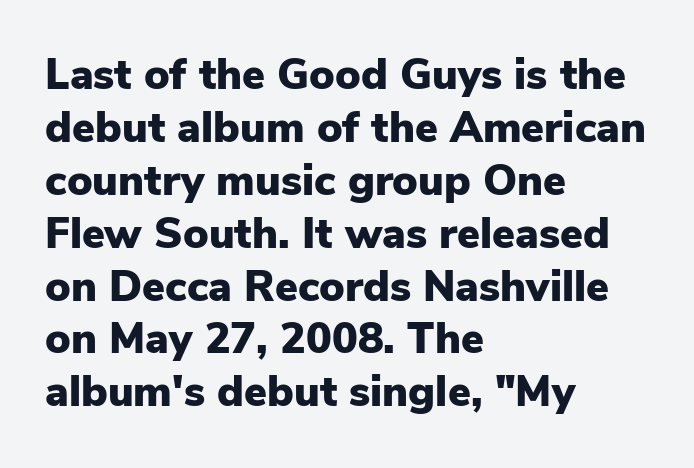
Q: Is the text bold? A: Yes.
Q: Is the text italic (slanted)? A: No, it is upright.
Q: Is the typeface a serif or a sans-serif typeface? A: Sans-serif.
Q: Is the text underlined? A: No.
Q: How is the paragraph aligned? A: Left-aligned.
Q: Is the spacing between letters normal or unusually wide? A: Normal.
Q: Width (condensed, normal, or wide)? A: Normal.
Q: Stroke contrast? A: Low.
Q: x-height? A: Medium.
Q: Monospaced? A: No.
